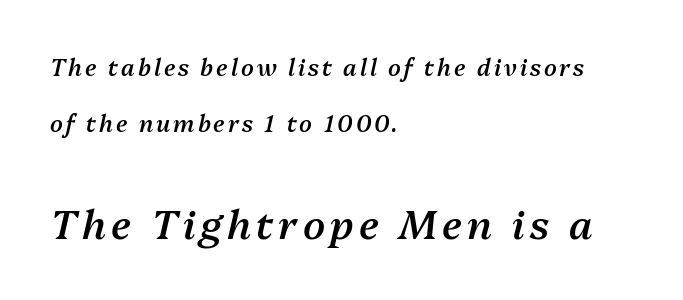
Check under the words: just untouched page. An italicized treatment has been applied to the whole sample. Scale increases going downward across the two blocks. Horizontal alignment here is leftward, the default for most running prose. This block would shrink considerably if given ordinary leading; it's expanded now.
